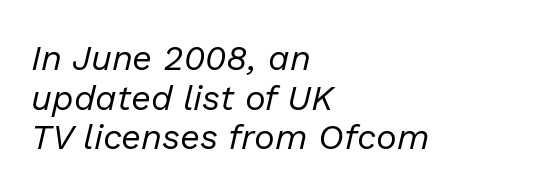
The image shows 35 px regular-weight type, italic (leaning right); set left-aligned, tight line spacing (1.13x), normal letter spacing, not underlined; low stroke contrast and a medium x-height.
